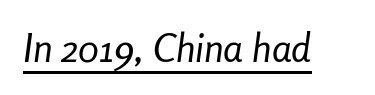
{"italic": "yes", "lean": "right", "slant_degrees": 8, "bold": "no", "weight": "regular", "width": "condensed", "stroke_contrast": "low", "x_height": "medium", "monospaced": "no", "underline": "yes", "letter_spacing": "normal", "letter_spacing_em": 0.0, "glyph_px": 39}
